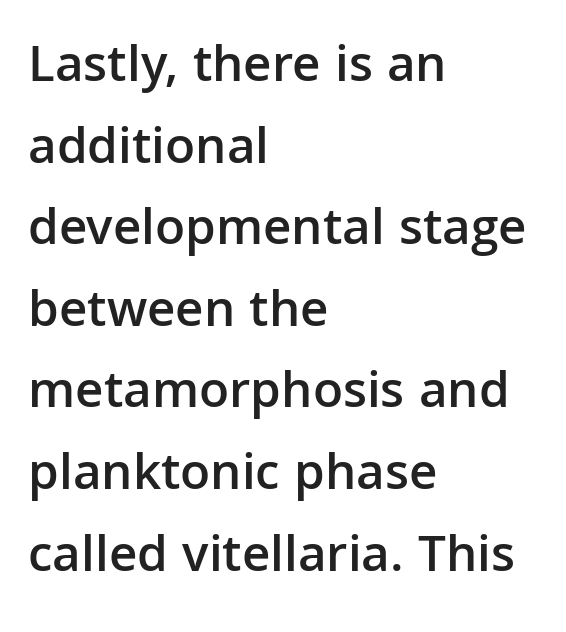
The font is running at a semibold setting, under full bold. Nope, not italic — everything's standing straight. A typesetter would call this proportional, since set widths differ per character. This rendering employs a face without finishing strokes, i.e., a sans-serif. Caption: multi-line text, flush left, ragged right. The gap between lines stays unmarked.
